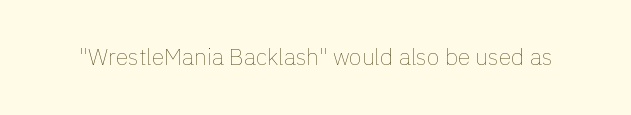
{"italic": "no", "bold": "no", "underline": "no", "letter_spacing": "normal", "letter_spacing_em": 0.0, "glyph_px": 23}
